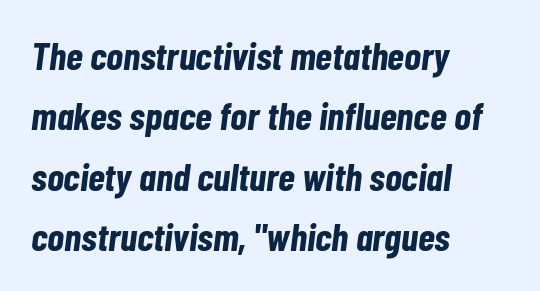
The letters are slanted; this is an italic face. The passage shown is not underscored anywhere. Here the glyphs are tracked normally, forming tight word shapes. Look at the stroke-to-counter ratio: heavy, a bold. The ragged edge is on the right, which tells us the setting is flush left.
